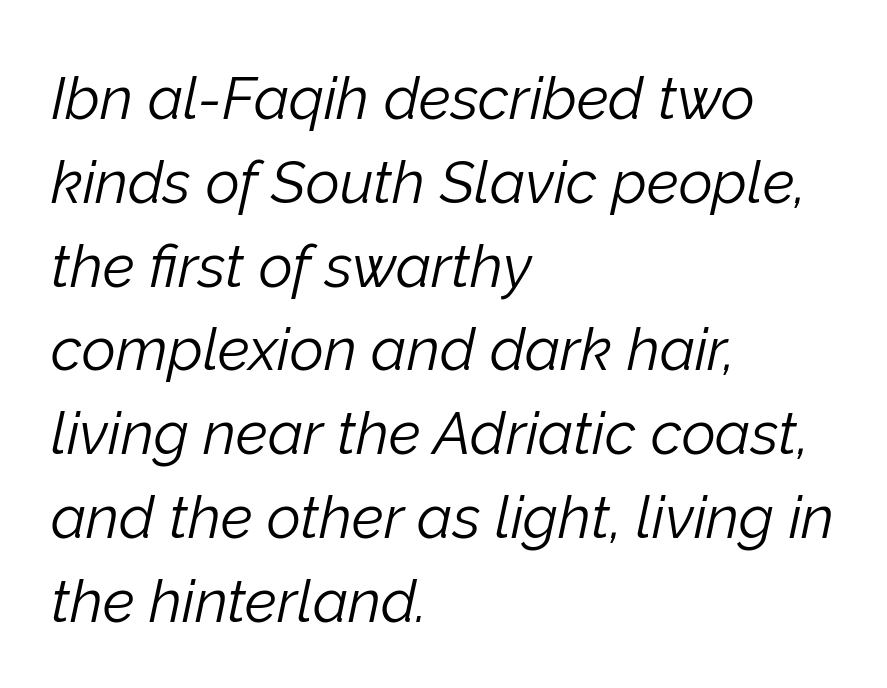
{"italic": "yes", "lean": "right", "slant_degrees": 12, "bold": "no", "weight": "light", "width": "normal", "stroke_contrast": "low", "x_height": "medium", "monospaced": "no", "underline": "no", "align": "left", "line_spacing": "normal", "line_spacing_ratio": 1.42, "letter_spacing": "normal", "letter_spacing_em": 0.0, "glyph_px": 59}
